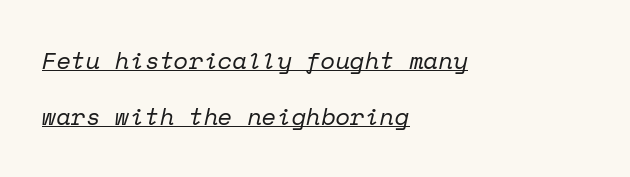
{"italic": "yes", "lean": "right", "slant_degrees": 12, "bold": "no", "underline": "yes", "align": "left", "line_spacing": "loose", "line_spacing_ratio": 2.34, "letter_spacing": "normal", "letter_spacing_em": 0.0, "glyph_px": 24}
